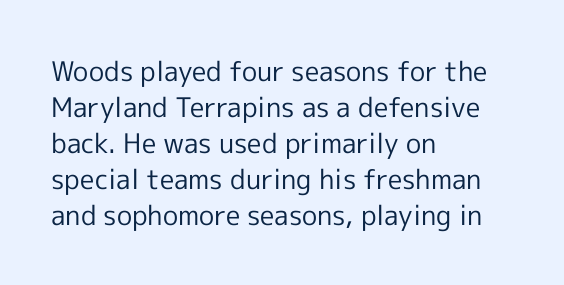
Q: Is the text bold? A: No.
Q: Is the text italic (slanted)? A: No, it is upright.
Q: Is the text underlined? A: No.
Q: How is the paragraph aligned? A: Left-aligned.
Q: Is the spacing between letters normal or unusually wide? A: Normal.
Q: Is the spacing between lines tight, normal or loose? A: Normal.
